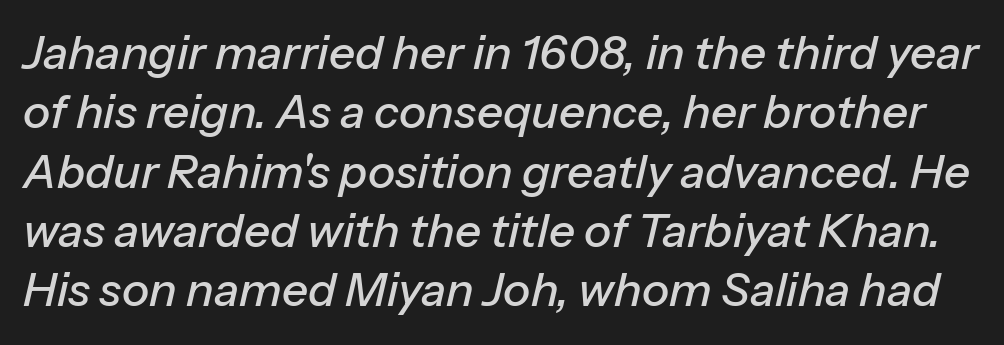
Honestly, the letter spacing is just normal — you wouldn't notice it. Each new line begins a customary step beneath the previous one. Italic: yes, the glyphs are oblique. These lines are rendered in a variable-pitch font.
